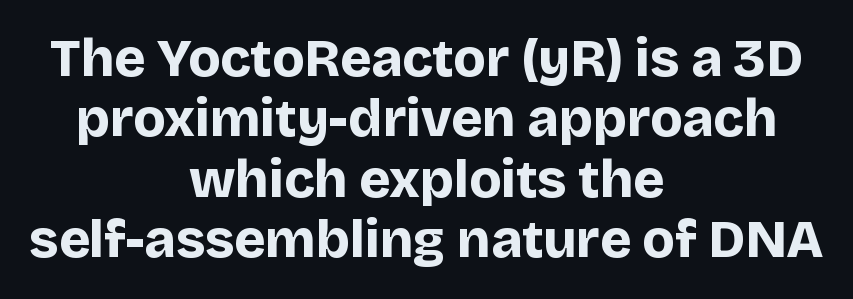
Q: Is the text bold? A: Yes.
Q: Is the text italic (slanted)? A: No, it is upright.
Q: Is the typeface a serif or a sans-serif typeface? A: Sans-serif.
Q: Is the text underlined? A: No.
Q: How is the paragraph aligned? A: Centered.
Q: Is the spacing between letters normal or unusually wide? A: Normal.
Q: Is the spacing between lines tight, normal or loose? A: Tight.
Q: Width (condensed, normal, or wide)? A: Normal.
Q: Stroke contrast? A: Low.
Q: x-height? A: Large.
Q: Monospaced? A: No.
